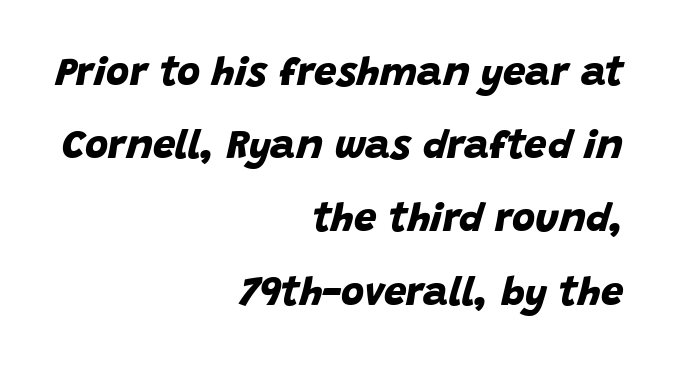
{"serif": "no", "bold": "yes", "weight": "bold", "width": "normal", "stroke_contrast": "low", "x_height": "large", "monospaced": "no", "underline": "no", "align": "right", "line_spacing_ratio": 1.83, "letter_spacing": "normal", "letter_spacing_em": 0.0, "glyph_px": 40}
